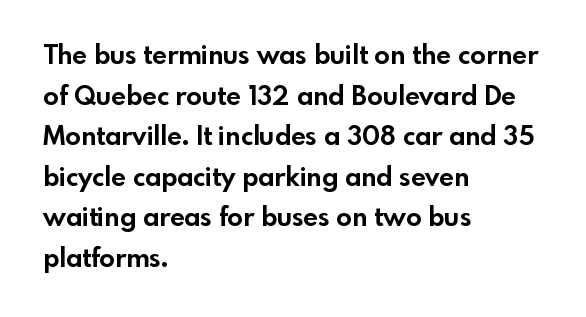
Students, note that the glyphs here touch the page at normal intervals. Lines of text with bare space underneath. Short and long lines alike share a common starting point at left. The font's upright variant was chosen for this text.
